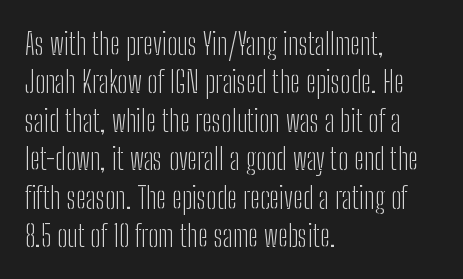
The image shows 30 px light, condensed sans-serif type, upright; set left-aligned, normal line spacing (1.28x), normal letter spacing, not underlined; low stroke contrast and a medium x-height.
